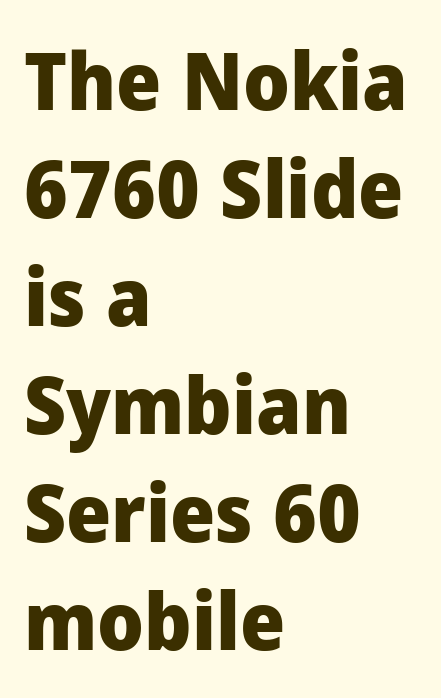
The image shows 80 px heavy sans-serif type, upright; set left-aligned, normal line spacing (1.35x), normal letter spacing, not underlined; low stroke contrast and a medium x-height.
